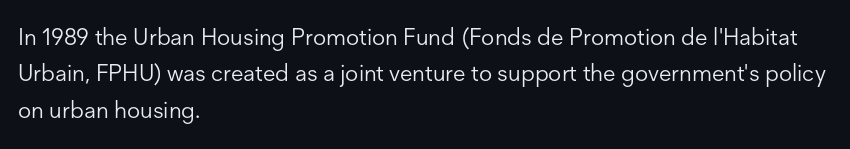
Compared with typical paragraphs, the rows here are spaced about the same. The letterforms sit at book weight or below. Ascenders rise straight up at ninety degrees. The lines are quadded left. Check the space under the baseline: it is left empty. Tracking value appears to be zero — textbook default spacing.
